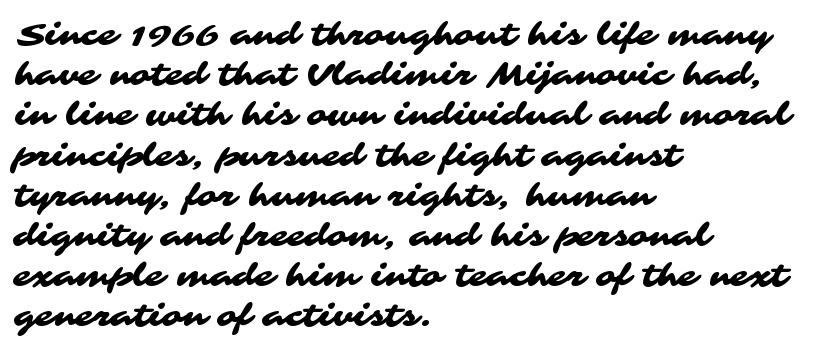
{"serif": "no", "width": "wide", "stroke_contrast": "medium", "x_height": "medium", "monospaced": "no", "underline": "no", "align": "left", "line_spacing": "normal", "line_spacing_ratio": 1.34, "letter_spacing": "normal", "letter_spacing_em": 0.0, "glyph_px": 30}
